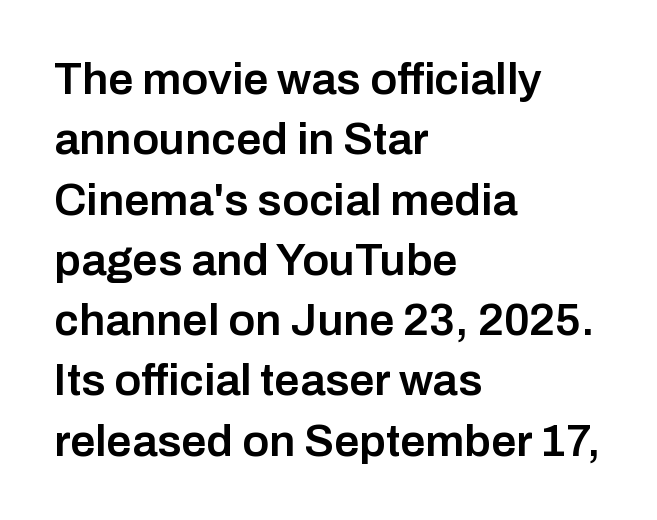
{"serif": "no", "italic": "no", "bold": "semi", "weight": "semibold", "width": "normal", "stroke_contrast": "low", "x_height": "medium", "monospaced": "no", "underline": "no", "align": "left", "line_spacing": "normal", "line_spacing_ratio": 1.34, "letter_spacing": "normal", "letter_spacing_em": 0.0, "glyph_px": 45}
